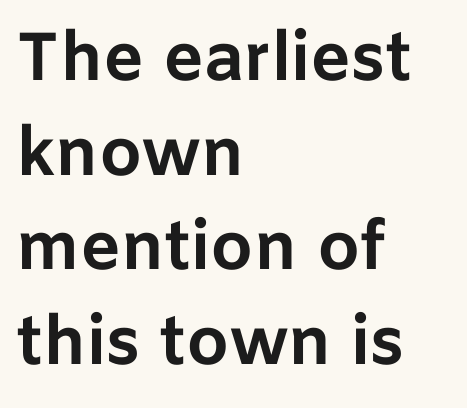
Each line starts at the same left margin while the right side varies. A roman cut, with each character standing at attention. Reading down the column, the eye jumps a familiar distance to each next line. Stroke terminals: plain, sans-serif. The space directly below the letters is spotless. The strokes are fattened all the way to bold.
